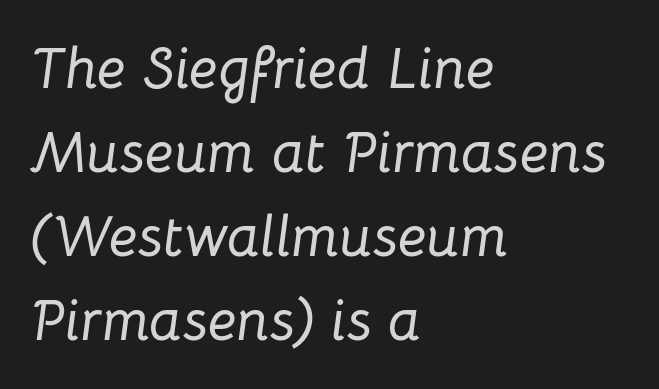
Q: Is the text italic (slanted)? A: Yes, it leans right by about 8 degrees.
Q: Is the text underlined? A: No.
Q: How is the paragraph aligned? A: Left-aligned.
Q: Is the spacing between letters normal or unusually wide? A: Normal.
Q: Is the spacing between lines tight, normal or loose? A: Normal.
Q: Width (condensed, normal, or wide)? A: Normal.
Q: Stroke contrast? A: Low.
Q: x-height? A: Medium.
Q: Monospaced? A: No.
